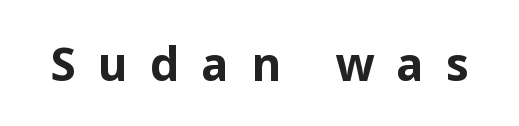
To sum up the face: it is a sans, with no serifs. Clear beneath every line of the passage. This rendering widens character spacing well past its baseline value. This sample has the flowing, uneven cadence of proportional lettering.
